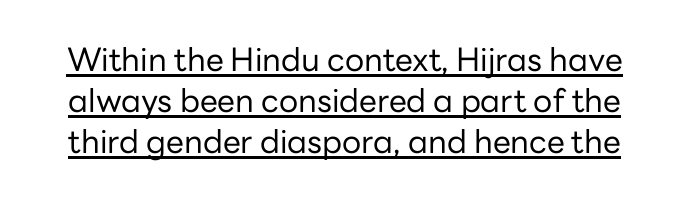
The image shows 32 px regular-weight sans-serif type, upright; set normal line spacing (1.28x), normal letter spacing, underlined; low stroke contrast and a medium x-height.
